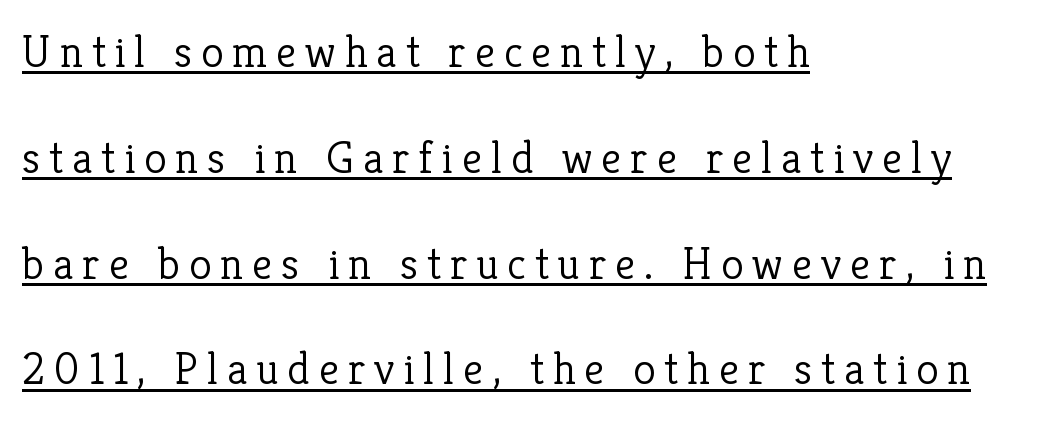
{"serif": "yes", "italic": "no", "bold": "no", "weight": "light", "width": "normal", "stroke_contrast": "low", "x_height": "medium", "monospaced": "no", "underline": "yes", "align": "left", "line_spacing": "loose", "line_spacing_ratio": 2.3, "glyph_px": 46}
